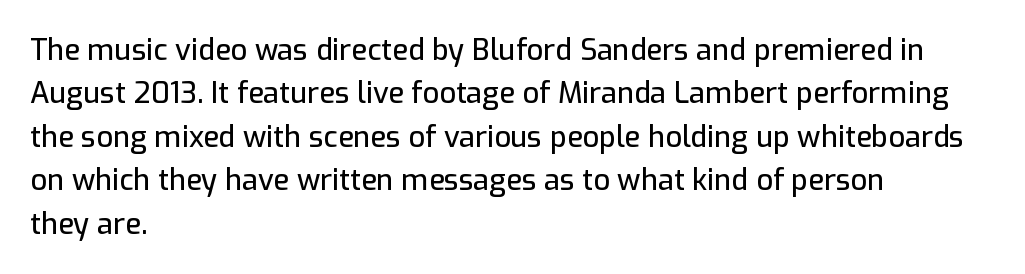
{"serif": "no", "italic": "no", "width": "normal", "stroke_contrast": "low", "x_height": "medium", "monospaced": "no", "underline": "no", "align": "left", "line_spacing": "normal", "line_spacing_ratio": 1.5, "letter_spacing": "normal", "letter_spacing_em": 0.0, "glyph_px": 29}
